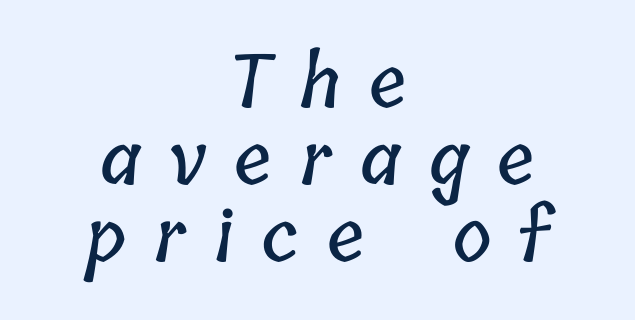
Q: Is the text underlined? A: No.
Q: How is the paragraph aligned? A: Centered.
Q: Is the spacing between letters normal or unusually wide? A: Unusually wide.
Q: Is the spacing between lines tight, normal or loose? A: Tight.
Q: Width (condensed, normal, or wide)? A: Condensed.
Q: Stroke contrast? A: Low.
Q: x-height? A: Medium.
Q: Monospaced? A: No.
